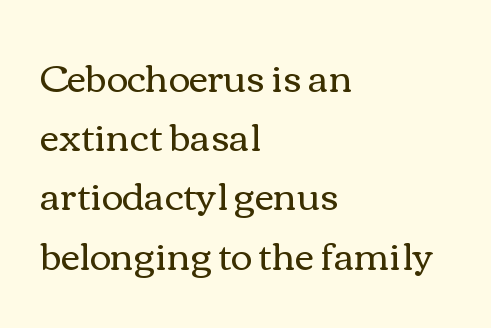
Bold? No — there's no thickening of the strokes. Where is the straight margin? On the left. Leading: standard. Do the letters lean? They stand straight. A typesetter would call this proportional, since set widths differ per character.
